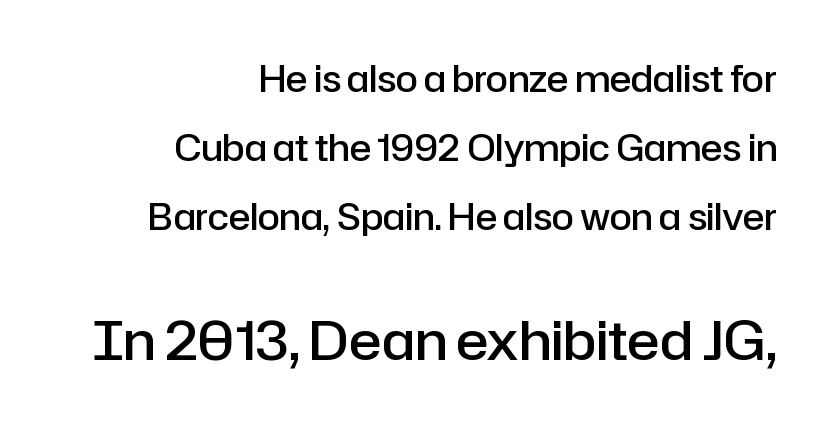
Q: Is the text bold? A: Semi-bold.
Q: Is the text italic (slanted)? A: No, it is upright.
Q: Is the typeface a serif or a sans-serif typeface? A: Sans-serif.
Q: Is the text underlined? A: No.
Q: How is the paragraph aligned? A: Right-aligned.
Q: Is the spacing between letters normal or unusually wide? A: Normal.
Q: Is the spacing between lines tight, normal or loose? A: Loose.
Q: Which block of text is set in a larger size, the first (top) or the second (bottom)? A: The second (bottom) one.
Q: Width (condensed, normal, or wide)? A: Normal.
Q: Stroke contrast? A: Low.
Q: x-height? A: Medium.
Q: Monospaced? A: No.
